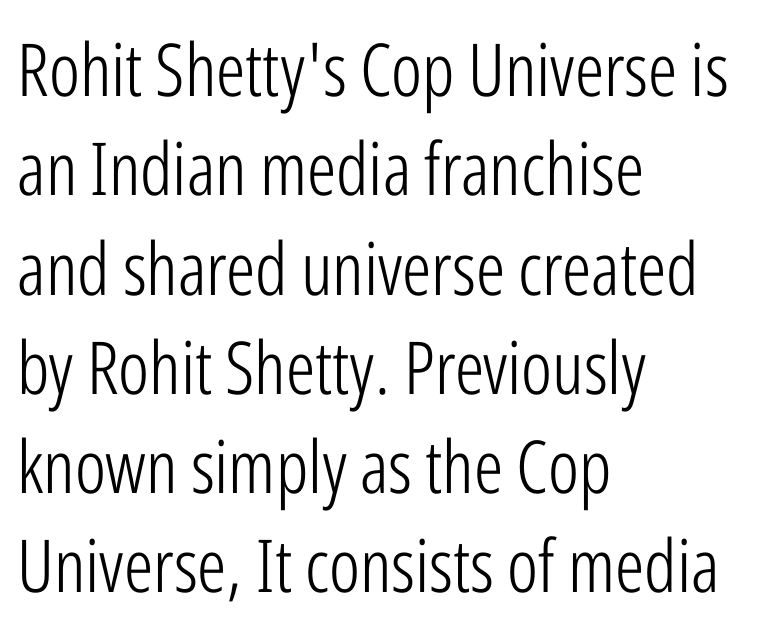
The image shows 73 px light, condensed sans-serif type, upright; set left-aligned, normal line spacing (1.36x), normal letter spacing, not underlined; low stroke contrast and a medium x-height.
